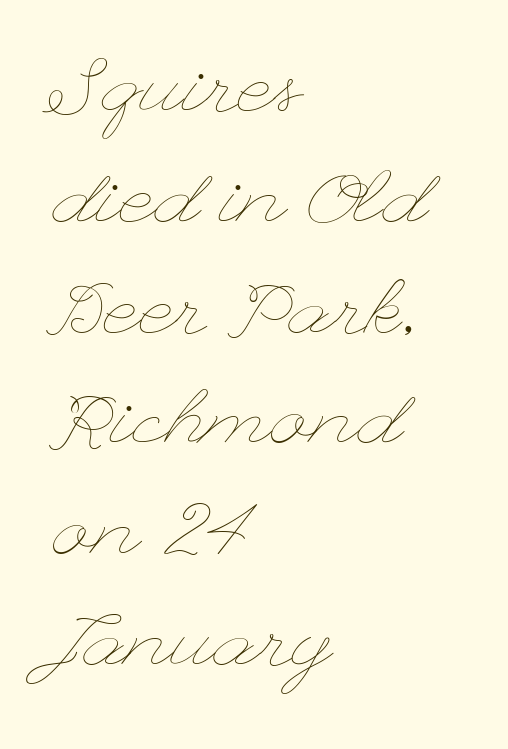
The image shows 78 px thin, wide type; set left-aligned, normal line spacing (1.42x), normal letter spacing, not underlined; low stroke contrast and a small x-height.
